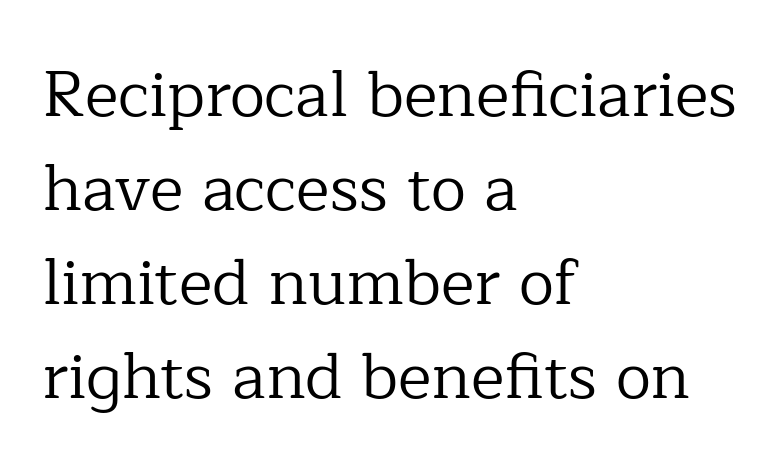
The image shows 64 px regular-weight serif type, upright; set left-aligned, normal line spacing (1.47x), normal letter spacing, not underlined; low stroke contrast and a medium x-height.
